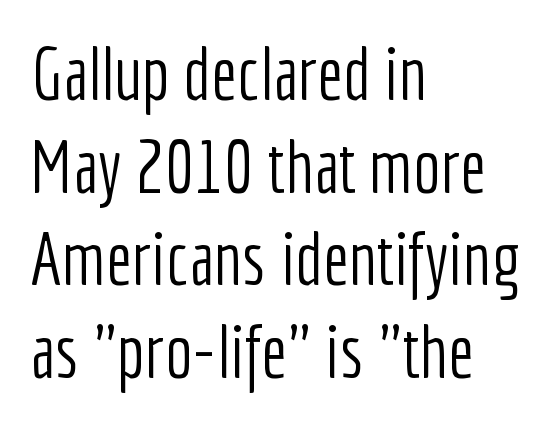
Q: Is the text bold? A: No.
Q: Is the text italic (slanted)? A: No, it is upright.
Q: Is the typeface a serif or a sans-serif typeface? A: Sans-serif.
Q: Is the text underlined? A: No.
Q: How is the paragraph aligned? A: Left-aligned.
Q: Is the spacing between letters normal or unusually wide? A: Normal.
Q: Is the spacing between lines tight, normal or loose? A: Normal.
Q: Width (condensed, normal, or wide)? A: Condensed.
Q: Stroke contrast? A: Low.
Q: x-height? A: Medium.
Q: Monospaced? A: No.
